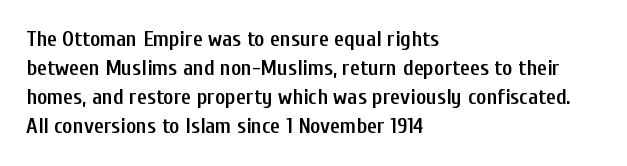
The image shows 22 px text type, upright; set left-aligned, normal line spacing (1.32x), normal letter spacing, not underlined.
